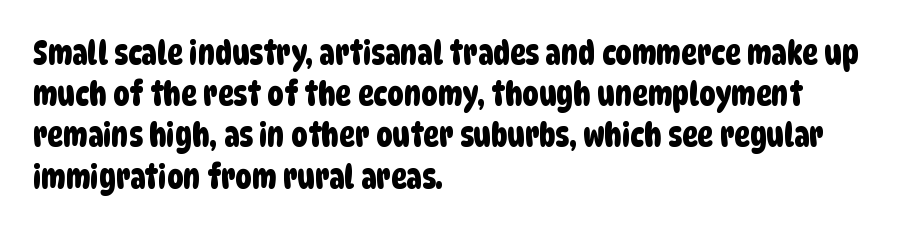
The image shows 33 px condensed sans-serif type; set left-aligned, normal line spacing (1.25x), normal letter spacing, not underlined; low stroke contrast and a large x-height.
